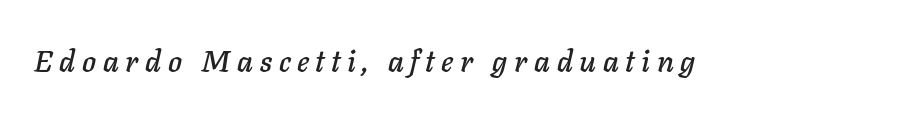
The image shows 30 px text type, italic (leaning right); set unusually wide letter spacing (+0.22 em), not underlined; low stroke contrast and a medium x-height.
